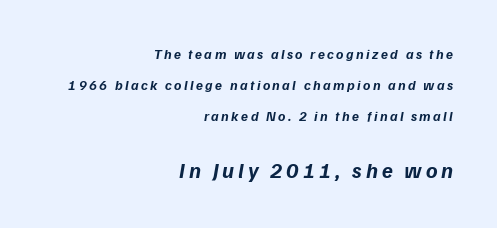
Students, this is bold: see how much ink each stroke carries. A flush-right, rag-left setting is used for this passage. Only glyphs here, with clear space below each row. The rendering uses a large line-height, opening up the rows. Larger block? The one below; the one above is distinctly smaller.
